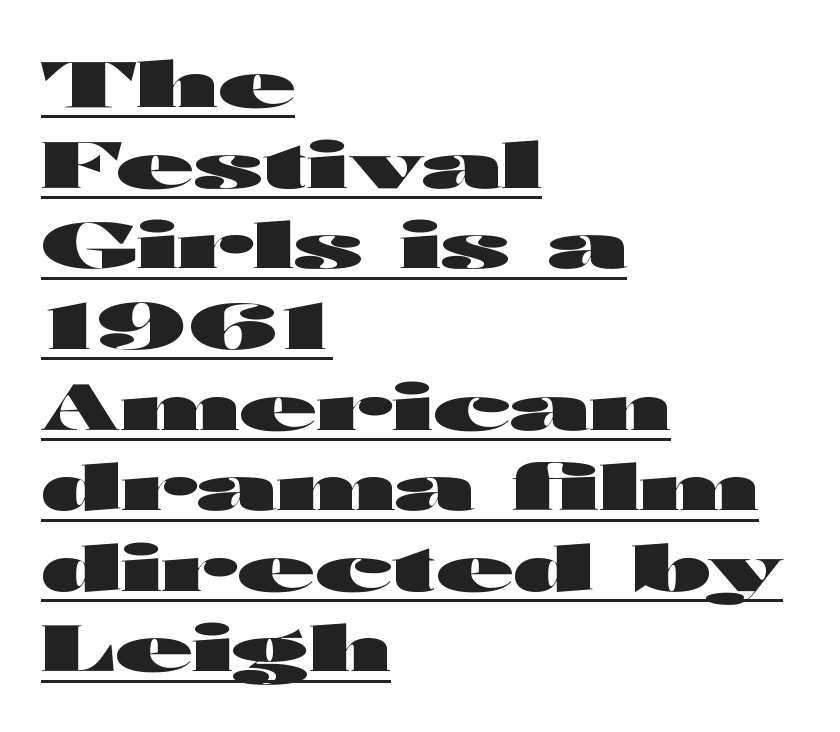
Vertical spacing — default. Horizontally, the lines are justified to the leading edge only. Every word sits above its own underline. You could not count columns in this text — the font is proportionally spaced. It's the straight-up-and-down kind of type. Grotesque or geometric, the face here clearly has no serifs.
